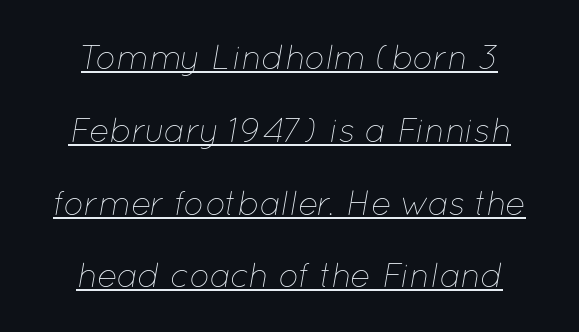
Q: Is the text bold? A: No.
Q: Is the text italic (slanted)? A: Yes, it leans right by about 12 degrees.
Q: Is the text underlined? A: Yes.
Q: How is the paragraph aligned? A: Centered.
Q: Is the spacing between letters normal or unusually wide? A: Normal.
Q: Is the spacing between lines tight, normal or loose? A: Loose.
Q: Width (condensed, normal, or wide)? A: Normal.
Q: Stroke contrast? A: Low.
Q: x-height? A: Medium.
Q: Monospaced? A: No.
